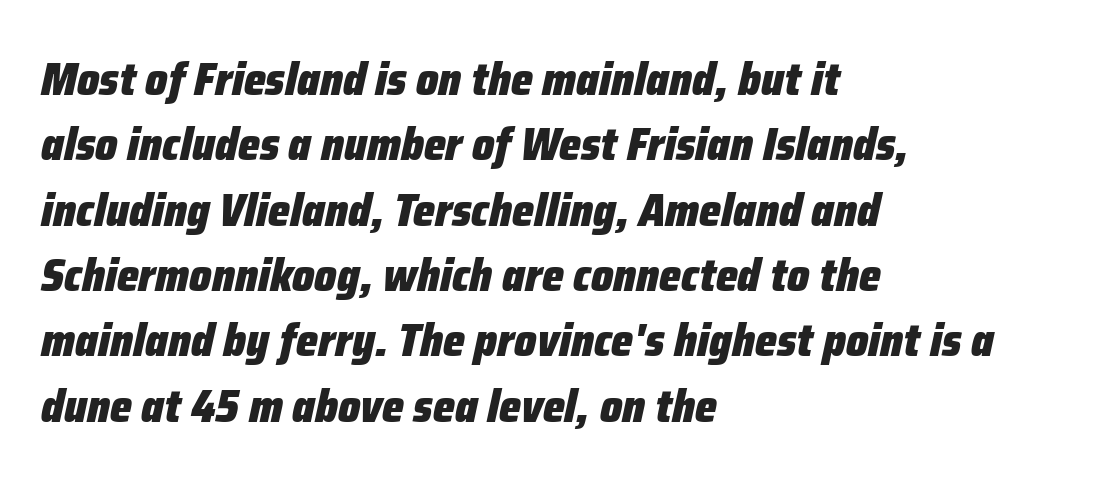
The image shows 47 px heavy, condensed type, italic (leaning right); set left-aligned, normal line spacing (1.39x), normal letter spacing, not underlined; low stroke contrast and a medium x-height.
